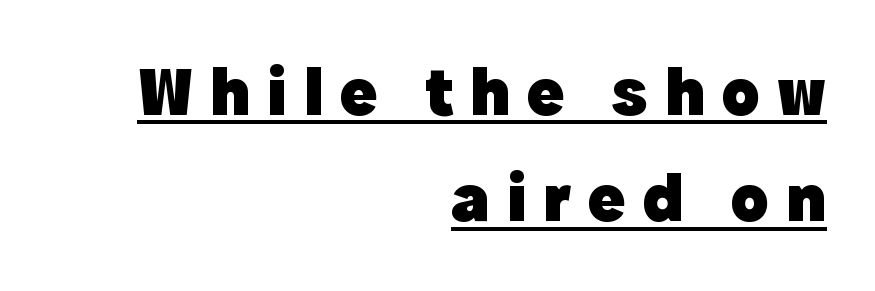
Q: Is the text bold? A: Yes.
Q: Is the text italic (slanted)? A: No, it is upright.
Q: Is the typeface a serif or a sans-serif typeface? A: Sans-serif.
Q: Is the text underlined? A: Yes.
Q: How is the paragraph aligned? A: Right-aligned.
Q: Is the spacing between letters normal or unusually wide? A: Unusually wide.
Q: Is the spacing between lines tight, normal or loose? A: Normal.
Q: Width (condensed, normal, or wide)? A: Normal.
Q: x-height? A: Medium.
Q: Monospaced? A: No.
